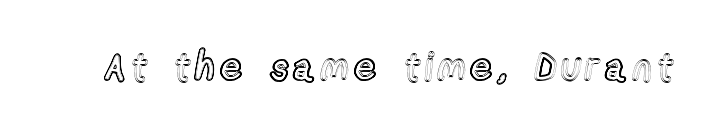
The image shows 38 px condensed type; set not underlined; a medium x-height.
